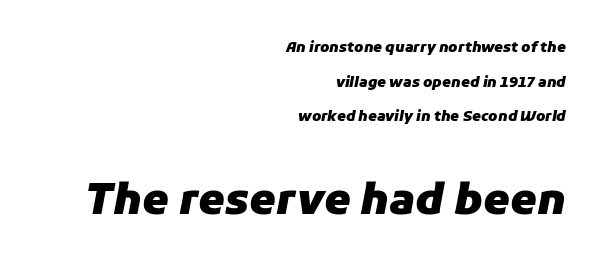
This layout puts the modest block above and the oversized block below. Caption: standard tracking, unaltered. The passage shown is typed in a proportional face where columns would drift. Decoration check: the copy has no underline. The typesetter chose a ragged-left arrangement here.
